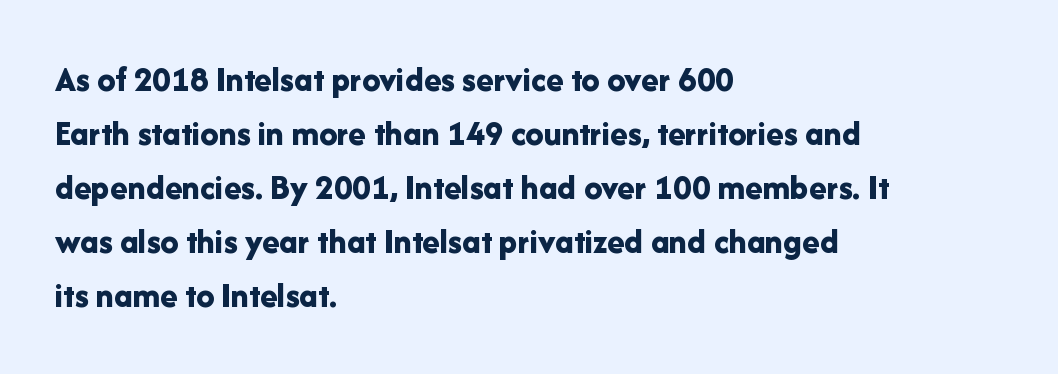
The image shows 36 px bold sans-serif type, upright; set left-aligned, normal line spacing (1.5x), normal letter spacing, not underlined; low stroke contrast and a medium x-height.
